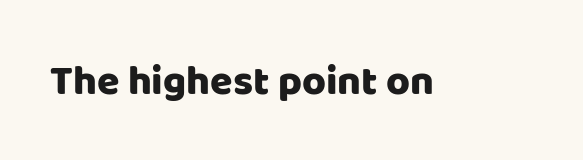
The image shows 41 px sans-serif type, upright; set normal letter spacing, not underlined; low stroke contrast and a large x-height.
